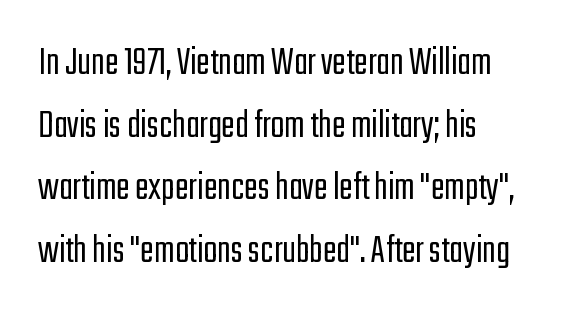
Each stroke keeps to a modest, everyday thickness or less. The horizontal fit of the characters is conventional and even. This sample has the flowing, uneven cadence of proportional lettering. Honestly, the row spacing looks completely unremarkable. Nope, no serifs anywhere on these letters. The area under the type is left untouched.
